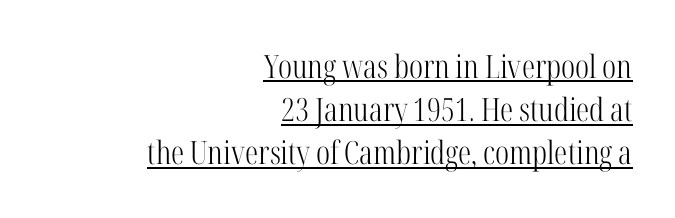
Q: Is the text bold? A: No.
Q: Is the text italic (slanted)? A: No, it is upright.
Q: Is the typeface a serif or a sans-serif typeface? A: Serif.
Q: Is the text underlined? A: Yes.
Q: How is the paragraph aligned? A: Right-aligned.
Q: Is the spacing between letters normal or unusually wide? A: Normal.
Q: Is the spacing between lines tight, normal or loose? A: Normal.
Q: Width (condensed, normal, or wide)? A: Condensed.
Q: Stroke contrast? A: High.
Q: x-height? A: Medium.
Q: Monospaced? A: No.
